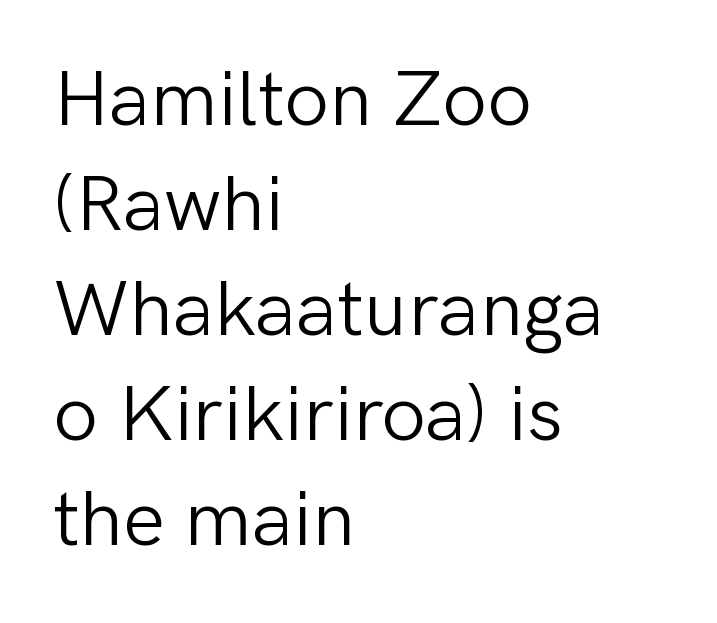
Nothing unusual about the tracking: characters are spaced as the font intends. Baseline-to-baseline distance is the conventional proportion of letter height. The passage shown is typed in a proportional face where columns would drift. Posture: upright roman. Each row of text sits above clean, open space.
